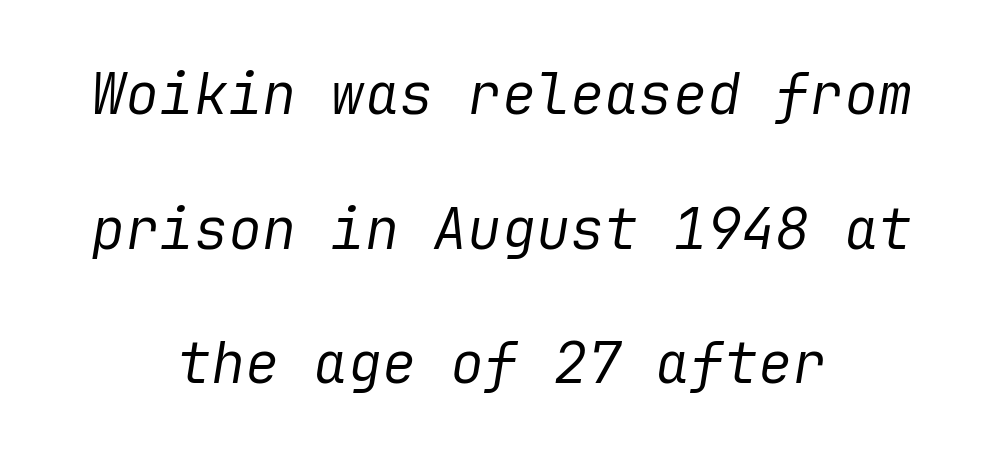
Q: Is the text bold? A: No.
Q: Is the text italic (slanted)? A: Yes, it leans right by about 9 degrees.
Q: Is the text underlined? A: No.
Q: How is the paragraph aligned? A: Centered.
Q: Is the spacing between letters normal or unusually wide? A: Normal.
Q: Is the spacing between lines tight, normal or loose? A: Loose.
Q: Width (condensed, normal, or wide)? A: Normal.
Q: Stroke contrast? A: Low.
Q: x-height? A: Medium.
